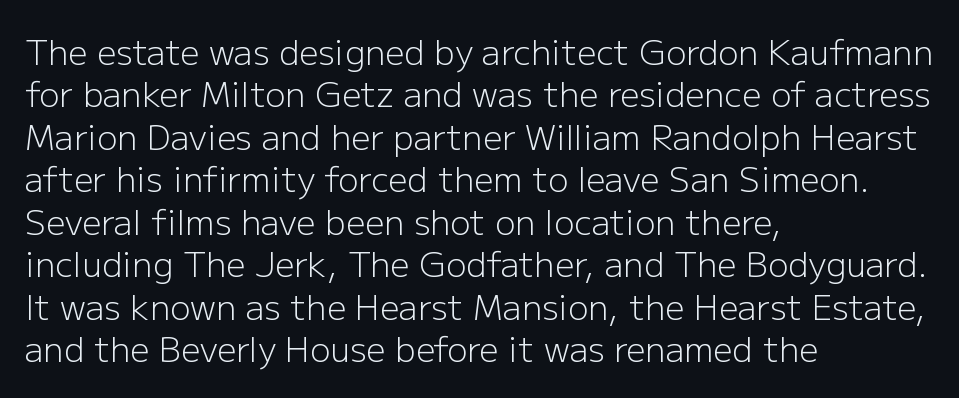
The image shows 34 px light sans-serif type, upright; set left-aligned, normal line spacing (1.25x), normal letter spacing, not underlined; low stroke contrast and a medium x-height.
